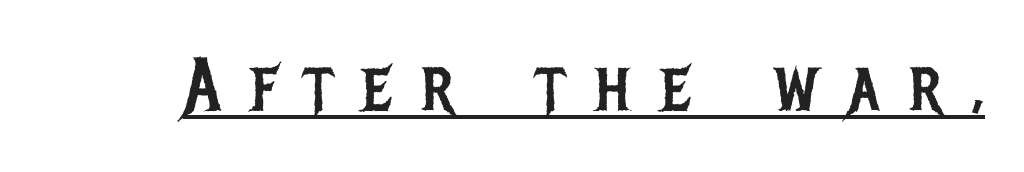
A typesetter would call this proportional, since set widths differ per character. The face used here is rendered with a markedly widened letterfit. The cut favours lightness, reaching ordinary text weight at its darkest. Looks like someone drew a line under every word here. The specimen reads as upright at a glance. I'd call this a sans setting — the letters go barefoot.
